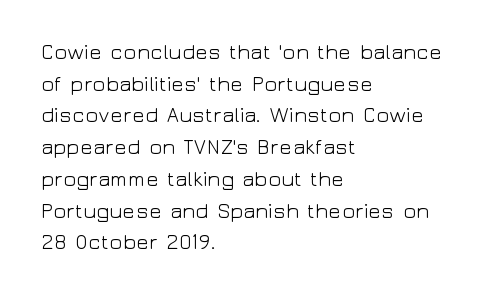
Style check: upright. Leftover space on each line is placed entirely after the last word. The rows are spaced the way most documents space them. The font is comparable to plain body text, perhaps lighter. Honestly, there is no underline to notice here at all. Nobody touched the tracking dial on this one.
